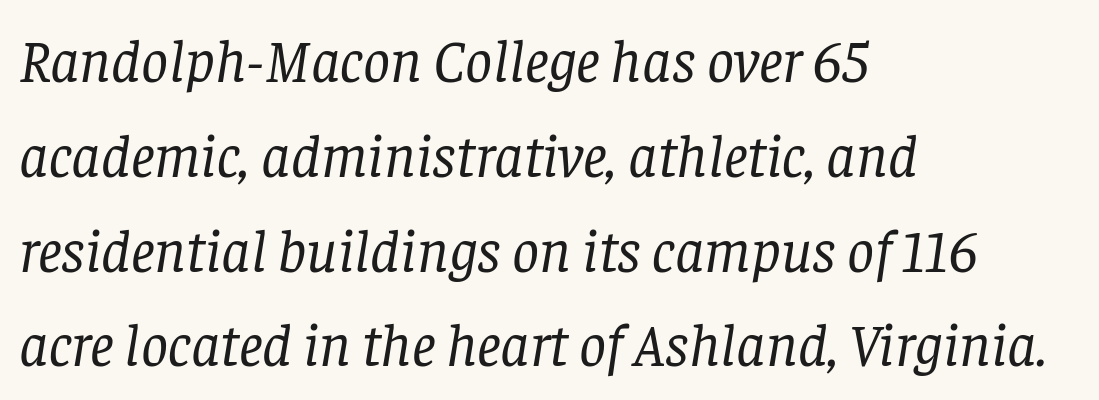
The image shows 60 px regular-weight serif type, italic (leaning right); set left-aligned, normal line spacing (1.58x), normal letter spacing, not underlined; low stroke contrast and a large x-height.
